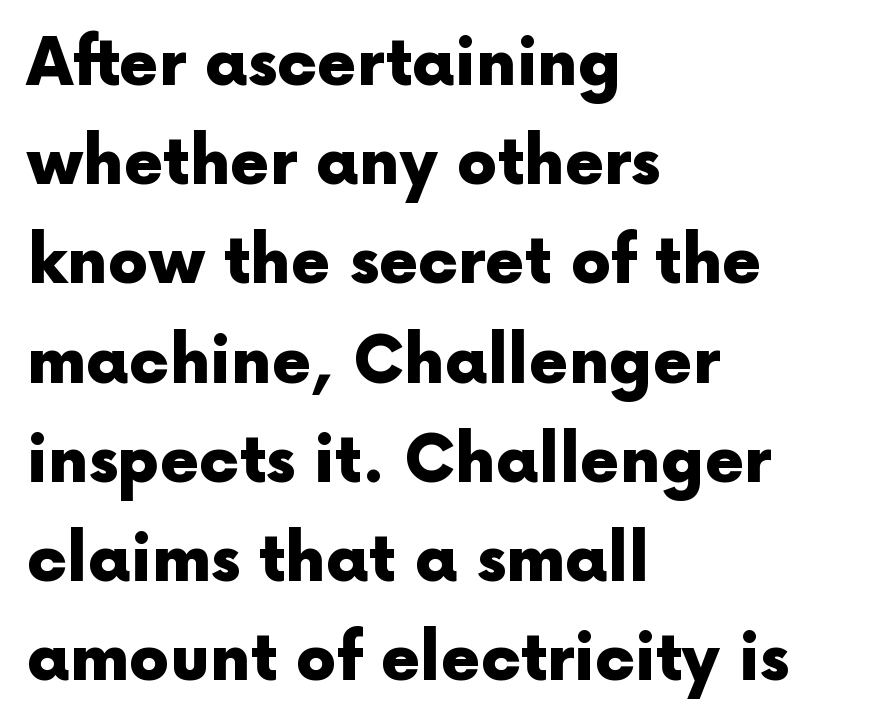
The image shows 64 px heavy sans-serif type, upright; set left-aligned, normal line spacing (1.55x), normal letter spacing, not underlined; a medium x-height.
